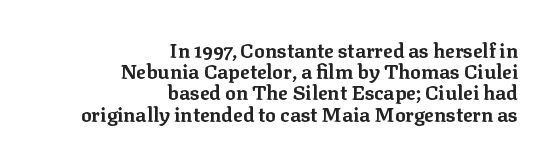
{"italic": "no", "bold": "yes", "underline": "no", "align": "right", "line_spacing": "tight", "line_spacing_ratio": 1.06, "letter_spacing": "normal", "letter_spacing_em": 0.0, "glyph_px": 20}
